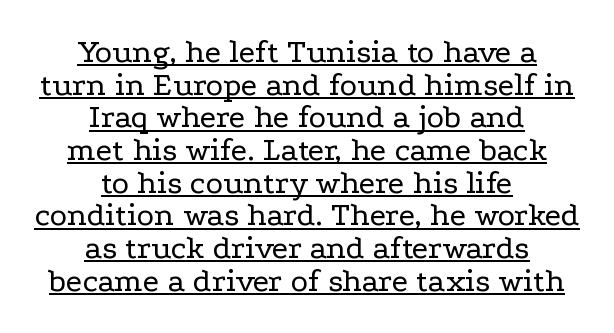
Q: Is the text bold? A: No.
Q: Is the text italic (slanted)? A: No, it is upright.
Q: Is the typeface a serif or a sans-serif typeface? A: Serif.
Q: Is the text underlined? A: Yes.
Q: How is the paragraph aligned? A: Centered.
Q: Is the spacing between letters normal or unusually wide? A: Normal.
Q: Is the spacing between lines tight, normal or loose? A: Tight.
Q: Width (condensed, normal, or wide)? A: Wide.
Q: Stroke contrast? A: Low.
Q: x-height? A: Medium.
Q: Monospaced? A: No.
